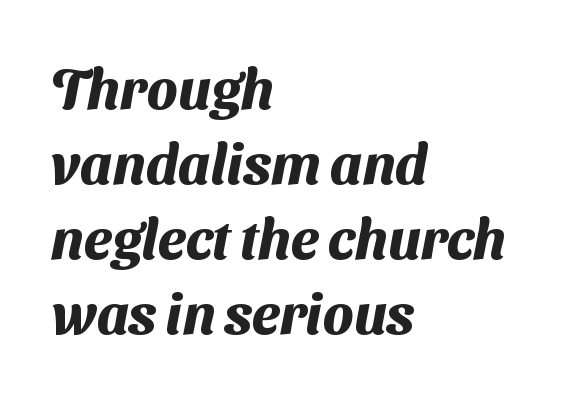
Q: Is the text bold? A: Yes.
Q: Is the typeface a serif or a sans-serif typeface? A: Sans-serif.
Q: Is the text underlined? A: No.
Q: How is the paragraph aligned? A: Left-aligned.
Q: Is the spacing between letters normal or unusually wide? A: Normal.
Q: Is the spacing between lines tight, normal or loose? A: Normal.
Q: Width (condensed, normal, or wide)? A: Normal.
Q: Stroke contrast? A: Medium.
Q: x-height? A: Medium.
Q: Monospaced? A: No.
